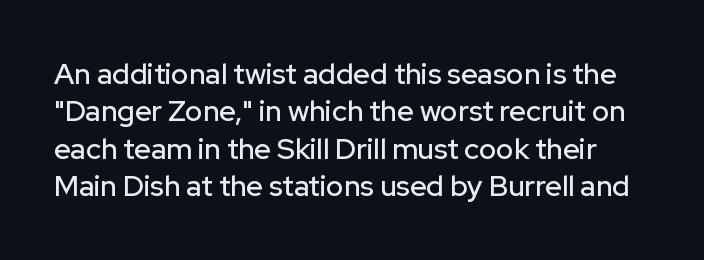
Q: Is the text italic (slanted)? A: No, it is upright.
Q: Is the typeface a serif or a sans-serif typeface? A: Sans-serif.
Q: Is the text underlined? A: No.
Q: Is the spacing between letters normal or unusually wide? A: Normal.
Q: Is the spacing between lines tight, normal or loose? A: Normal.
Q: Width (condensed, normal, or wide)? A: Normal.
Q: Stroke contrast? A: Low.
Q: x-height? A: Medium.
Q: Monospaced? A: No.
